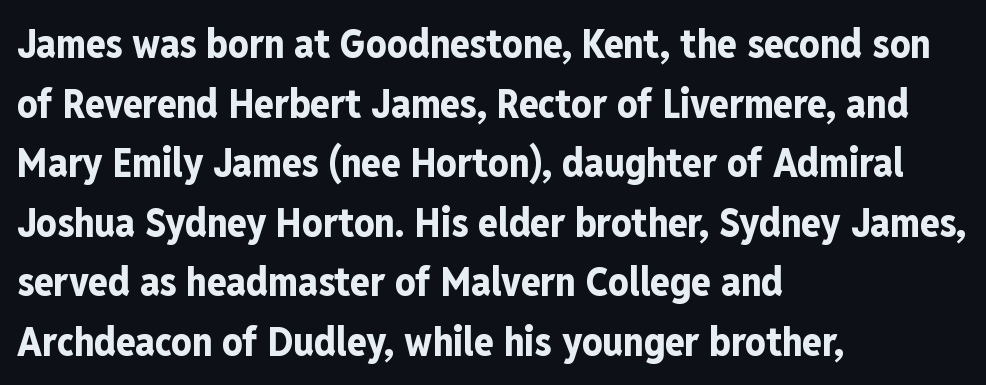
Q: Is the text bold? A: Yes.
Q: Is the text italic (slanted)? A: No, it is upright.
Q: Is the typeface a serif or a sans-serif typeface? A: Sans-serif.
Q: Is the text underlined? A: No.
Q: How is the paragraph aligned? A: Left-aligned.
Q: Is the spacing between letters normal or unusually wide? A: Normal.
Q: Is the spacing between lines tight, normal or loose? A: Normal.
Q: Width (condensed, normal, or wide)? A: Condensed.
Q: Stroke contrast? A: Low.
Q: x-height? A: Medium.
Q: Monospaced? A: No.
